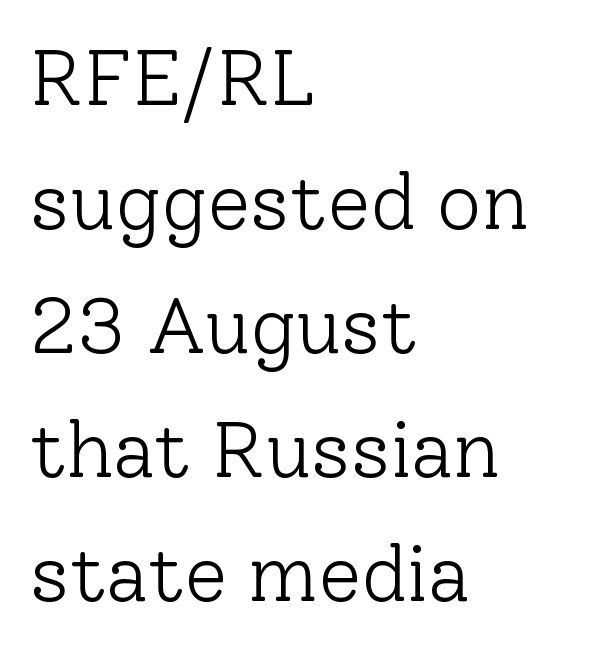
Ordinary non-slanted type is in use. The block of text has a typical density, with ordinary space between rows. Check the space under the baseline: it is left empty. Every row of glyphs begins at an identical x-position on the left.
